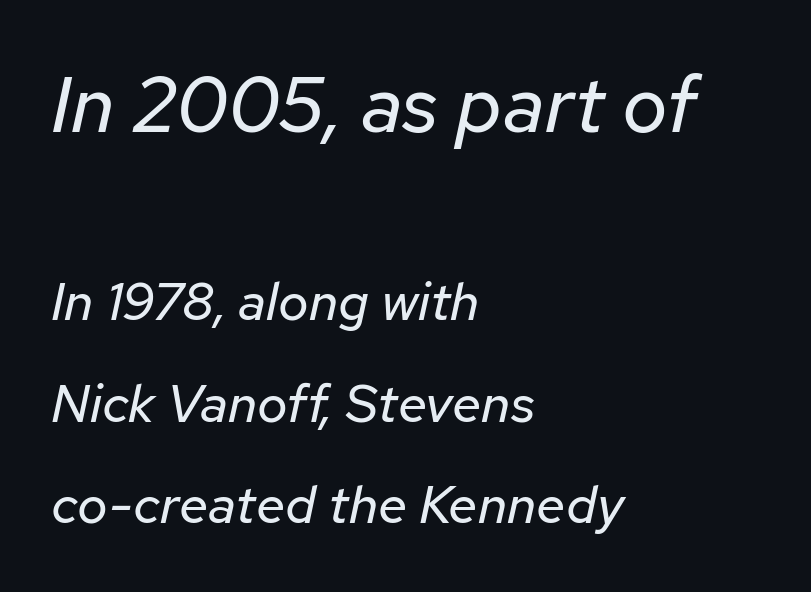
Q: Is the text bold? A: No.
Q: Is the text italic (slanted)? A: Yes, it leans right by about 12 degrees.
Q: Is the text underlined? A: No.
Q: How is the paragraph aligned? A: Left-aligned.
Q: Is the spacing between letters normal or unusually wide? A: Normal.
Q: Is the spacing between lines tight, normal or loose? A: Loose.
Q: Which block of text is set in a larger size, the first (top) or the second (bottom)? A: The first (top) one.
Q: Width (condensed, normal, or wide)? A: Normal.
Q: Stroke contrast? A: Low.
Q: x-height? A: Medium.
Q: Monospaced? A: No.
